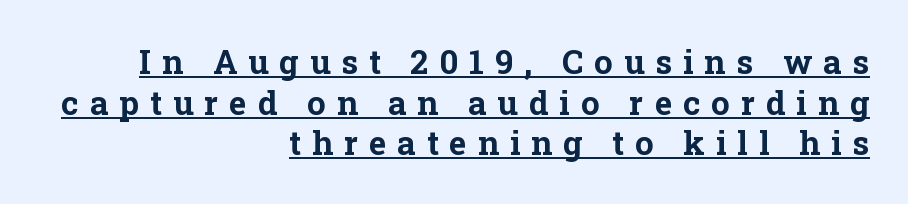
The image shows 33 px bold serif type, upright; set right-aligned, line spacing 1.23x, unusually wide letter spacing (+0.33 em), underlined; low stroke contrast and a medium x-height.
